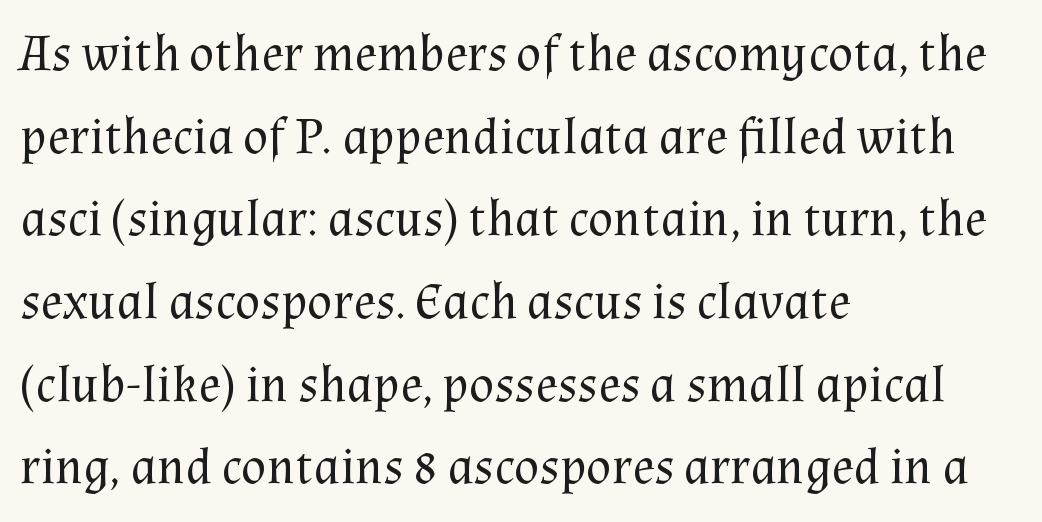
The horizontal fit of the characters is conventional and even. Note the varied advance widths — an 'i' is clearly narrower than an 'm'. The rag falls on the right side of this text block. Letters rest on an invisible, unmarked baseline. Each new line begins a customary step beneath the previous one.
